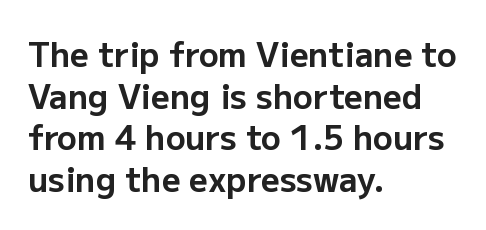
The image shows 33 px bold sans-serif type, upright; set left-aligned, normal line spacing (1.26x), normal letter spacing, not underlined; low stroke contrast and a medium x-height.
